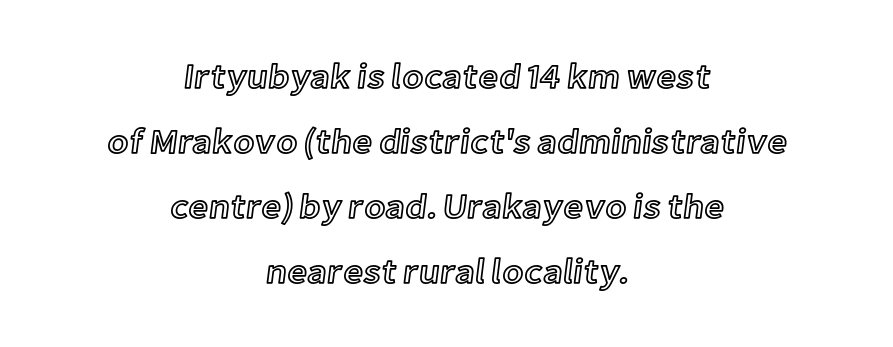
Q: Is the text italic (slanted)? A: Yes.
Q: Is the text underlined? A: No.
Q: How is the paragraph aligned? A: Centered.
Q: Is the spacing between letters normal or unusually wide? A: Normal.
Q: Width (condensed, normal, or wide)? A: Normal.
Q: x-height? A: Medium.
Q: Monospaced? A: No.
